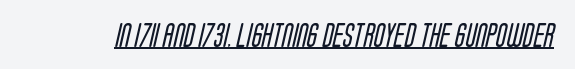
{"bold": "no", "underline": "yes", "letter_spacing": "normal", "letter_spacing_em": 0.0, "glyph_px": 24}
